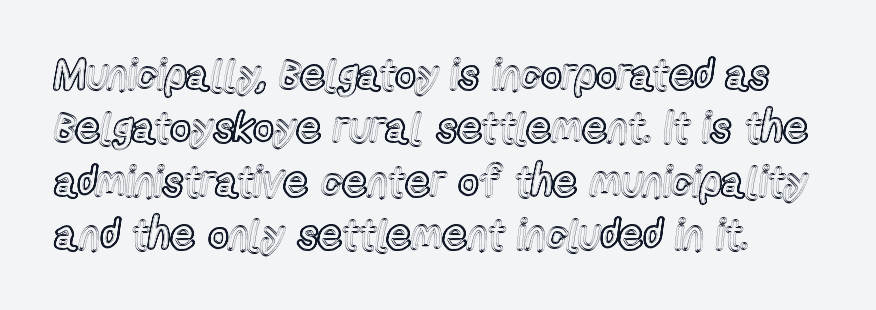
{"width": "condensed", "x_height": "medium", "monospaced": "no", "underline": "no", "line_spacing_ratio": 1.24, "letter_spacing": "normal", "letter_spacing_em": 0.0, "glyph_px": 43}
